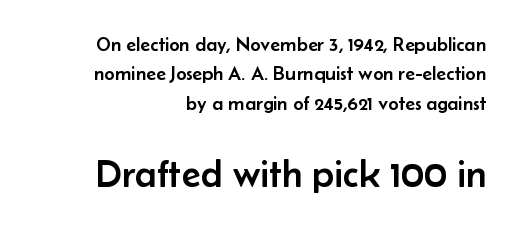
The image shows 39 px sans-serif type, upright; set right-aligned, normal line spacing (1.47x), normal letter spacing, not underlined; the second (bottom) block is 1.95x larger; low stroke contrast and a small x-height.
